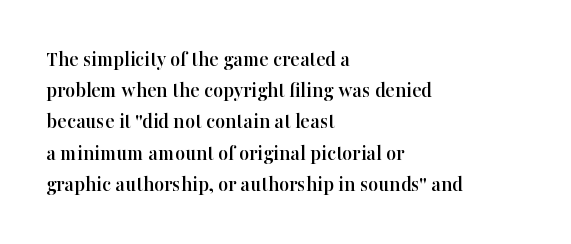
The image shows 22 px text type, upright; set left-aligned, normal line spacing (1.42x), normal letter spacing, not underlined.
